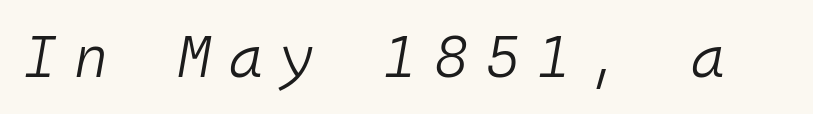
Note the uniform advance width — an 'i' takes as much space as an 'm'. Compared with typical body copy, the letter spacing here is much looser. Decoration check: the copy has no underline. A typesetter would mark this as italic.
